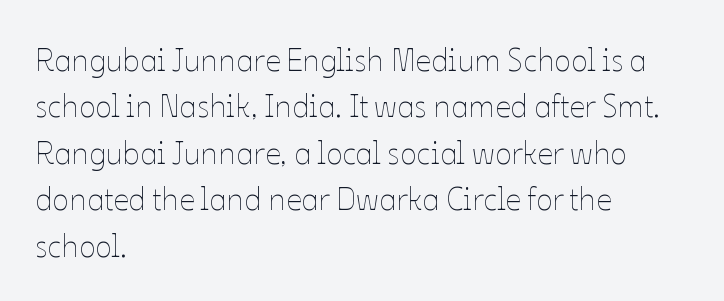
Q: Is the text bold? A: No.
Q: Is the text italic (slanted)? A: No, it is upright.
Q: Is the text underlined? A: No.
Q: How is the paragraph aligned? A: Left-aligned.
Q: Is the spacing between letters normal or unusually wide? A: Normal.
Q: Is the spacing between lines tight, normal or loose? A: Normal.
Q: Width (condensed, normal, or wide)? A: Normal.
Q: Stroke contrast? A: Low.
Q: x-height? A: Medium.
Q: Monospaced? A: No.
